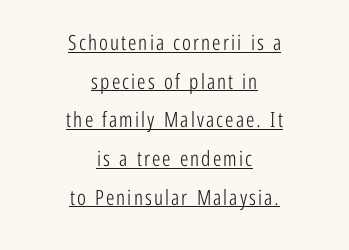
Q: Is the text bold? A: No.
Q: Is the text italic (slanted)? A: No, it is upright.
Q: Is the text underlined? A: Yes.
Q: How is the paragraph aligned? A: Centered.
